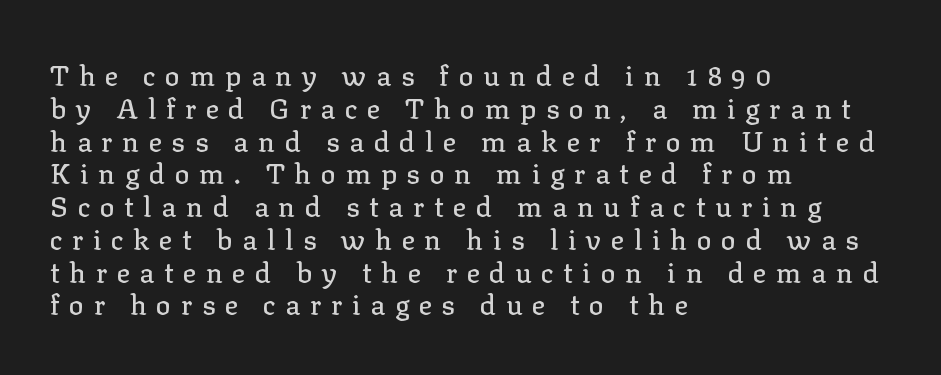
{"serif": "yes", "italic": "no", "width": "normal", "stroke_contrast": "low", "x_height": "medium", "monospaced": "no", "underline": "no", "align": "left", "line_spacing_ratio": 1.17, "letter_spacing": "wide", "letter_spacing_em": 0.34, "glyph_px": 28}
